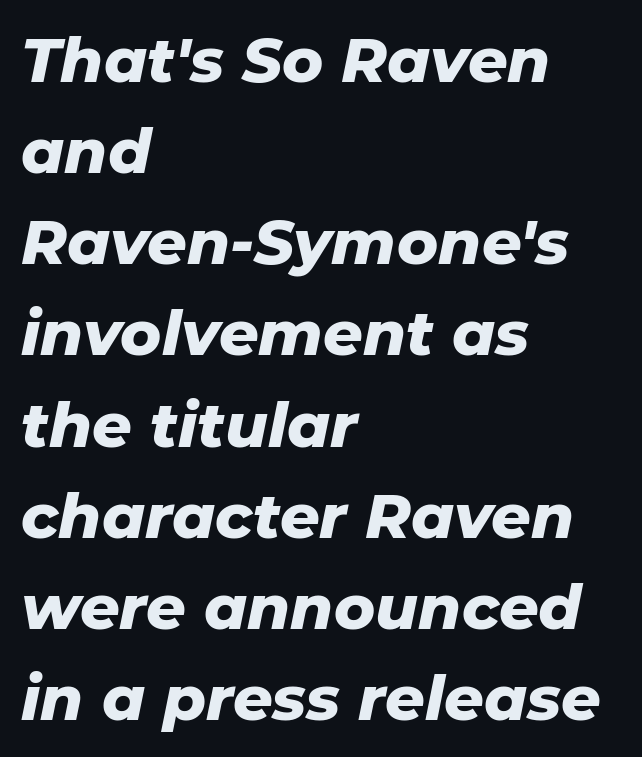
Q: Is the text bold? A: Yes.
Q: Is the text italic (slanted)? A: Yes, it leans right by about 11 degrees.
Q: Is the text underlined? A: No.
Q: How is the paragraph aligned? A: Left-aligned.
Q: Is the spacing between letters normal or unusually wide? A: Normal.
Q: Is the spacing between lines tight, normal or loose? A: Normal.
Q: Width (condensed, normal, or wide)? A: Normal.
Q: Stroke contrast? A: Low.
Q: x-height? A: Medium.
Q: Monospaced? A: No.
